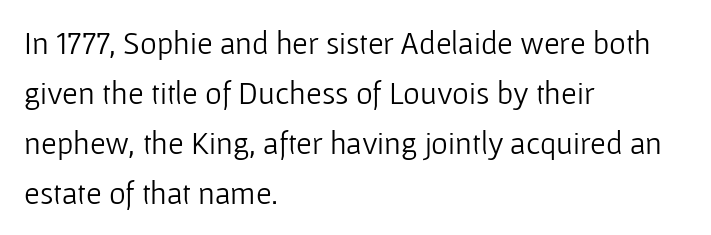
Q: Is the text bold? A: No.
Q: Is the text italic (slanted)? A: No, it is upright.
Q: Is the typeface a serif or a sans-serif typeface? A: Sans-serif.
Q: Is the text underlined? A: No.
Q: How is the paragraph aligned? A: Left-aligned.
Q: Is the spacing between letters normal or unusually wide? A: Normal.
Q: Is the spacing between lines tight, normal or loose? A: Normal.
Q: Width (condensed, normal, or wide)? A: Normal.
Q: Stroke contrast? A: Low.
Q: x-height? A: Medium.
Q: Monospaced? A: No.
